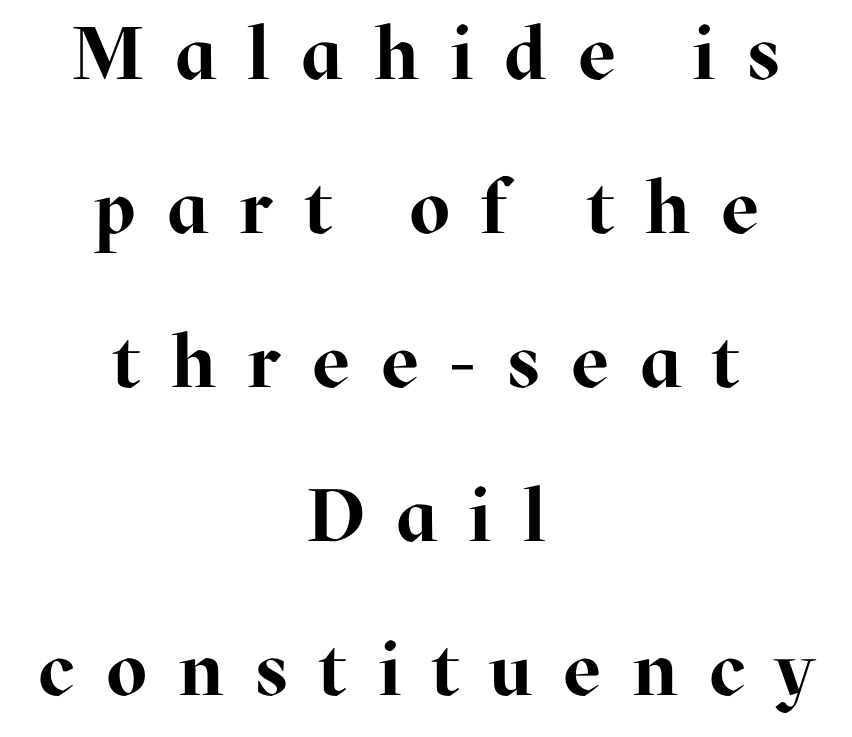
Q: Is the text bold? A: Yes.
Q: Is the text italic (slanted)? A: No, it is upright.
Q: Is the typeface a serif or a sans-serif typeface? A: Serif.
Q: Is the text underlined? A: No.
Q: How is the paragraph aligned? A: Centered.
Q: Is the spacing between letters normal or unusually wide? A: Unusually wide.
Q: Is the spacing between lines tight, normal or loose? A: Loose.
Q: Width (condensed, normal, or wide)? A: Normal.
Q: Stroke contrast? A: High.
Q: x-height? A: Medium.
Q: Monospaced? A: No.
